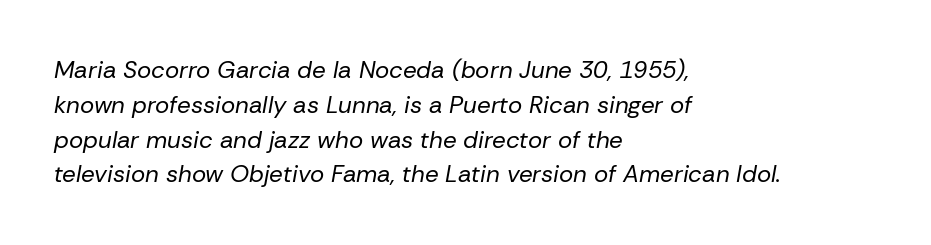
{"italic": "yes", "lean": "right", "slant_degrees": 10, "bold": "no", "underline": "no", "align": "left", "line_spacing": "normal", "line_spacing_ratio": 1.45, "letter_spacing": "normal", "letter_spacing_em": 0.0, "glyph_px": 24}
